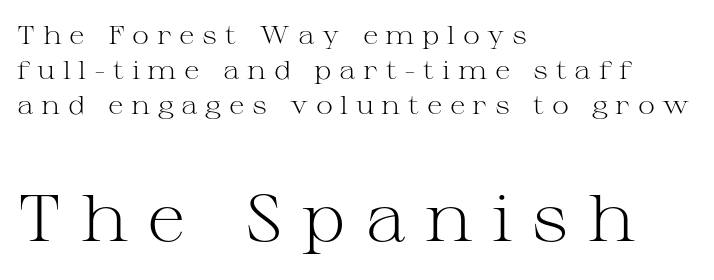
The image shows 65 px light, wide serif type, upright; set left-aligned, normal line spacing (1.34x), unusually wide letter spacing (+0.29 em), not underlined; the second (bottom) block is 2.5x larger; medium stroke contrast and a medium x-height.
